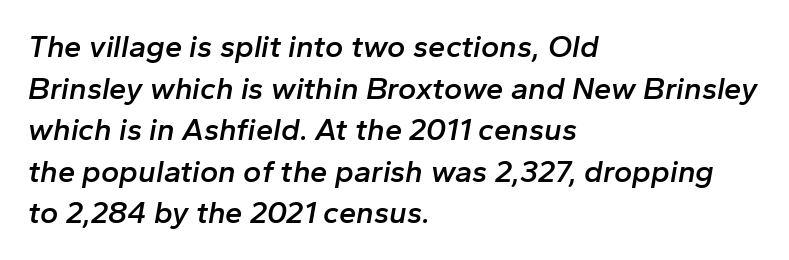
Q: Is the text bold? A: Semi-bold.
Q: Is the text italic (slanted)? A: Yes, it leans right by about 10 degrees.
Q: Is the text underlined? A: No.
Q: How is the paragraph aligned? A: Left-aligned.
Q: Is the spacing between letters normal or unusually wide? A: Normal.
Q: Is the spacing between lines tight, normal or loose? A: Normal.
Q: Width (condensed, normal, or wide)? A: Normal.
Q: Stroke contrast? A: Low.
Q: x-height? A: Medium.
Q: Monospaced? A: No.
